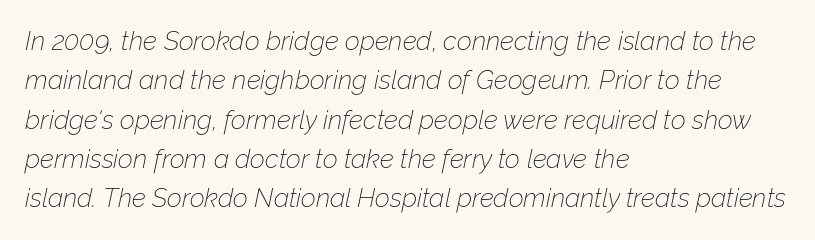
The image shows 26 px text type, italic (leaning right); set left-aligned, normal line spacing (1.51x), normal letter spacing, not underlined.
